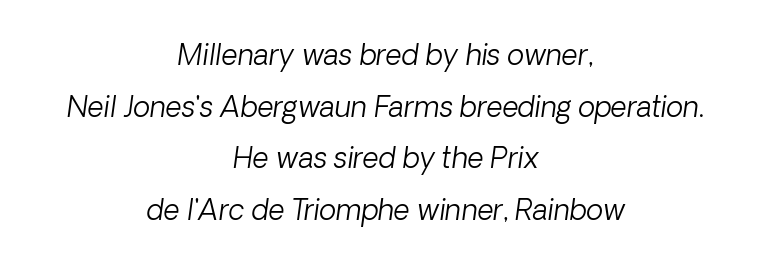
The image shows 28 px light sans-serif type; set centered, line spacing 1.84x, normal letter spacing, not underlined; low stroke contrast and a medium x-height.
